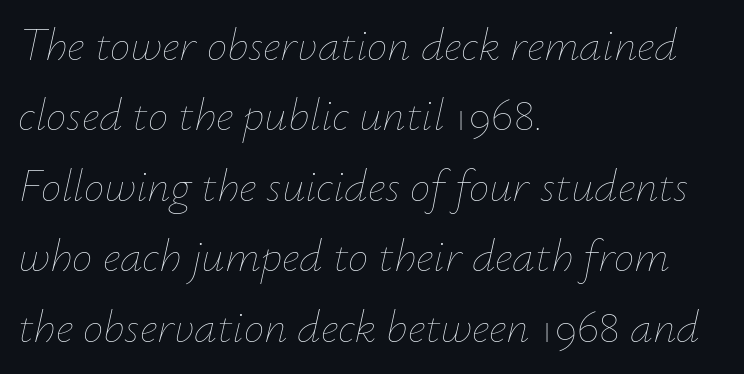
The image shows 46 px thin type, italic (leaning right); set left-aligned, normal line spacing (1.53x), normal letter spacing, not underlined; low stroke contrast and a small x-height.
